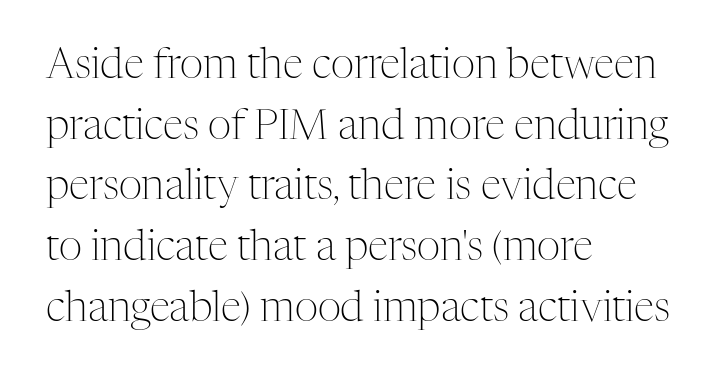
Successive baselines arrive at the customary interval. The type is set solid horizontally, with unmodified tracking. You could not count columns in this text — the font is proportionally spaced. The lettering holds an erect, upright posture throughout. The glyphs in this specimen are seriffed. Compared with a typical body face, this is equally light or lighter still.
